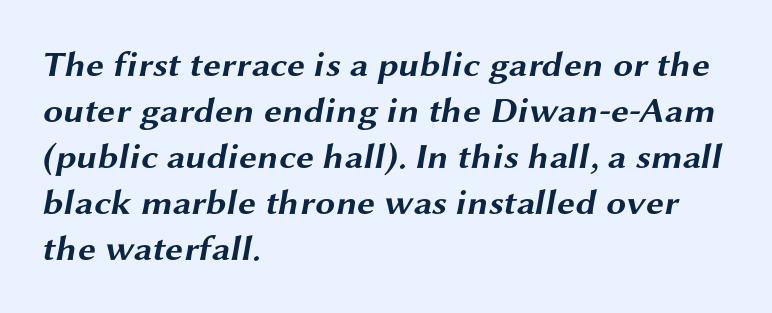
The image shows 36 px bold, wide sans-serif type; set left-aligned, normal line spacing (1.28x), normal letter spacing, not underlined; medium stroke contrast and a medium x-height.
